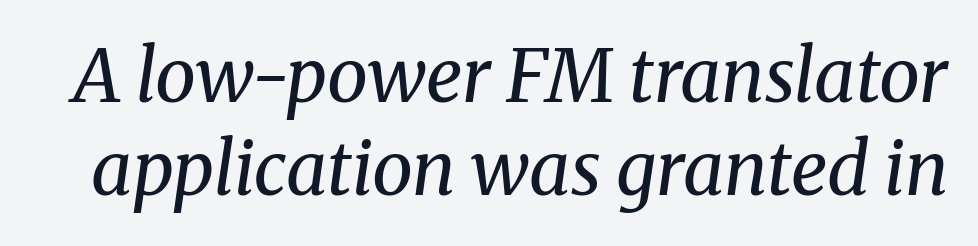
The rendering uses a moderate line-height, typical for paragraphs. Stroke thickness stays within the range of a standard reading face or lighter. Rule under the text: the space is simply empty. Look at the tracking — it's just the regular setting, nothing added. The rendering uses natural spacing where letterforms have individual widths.
